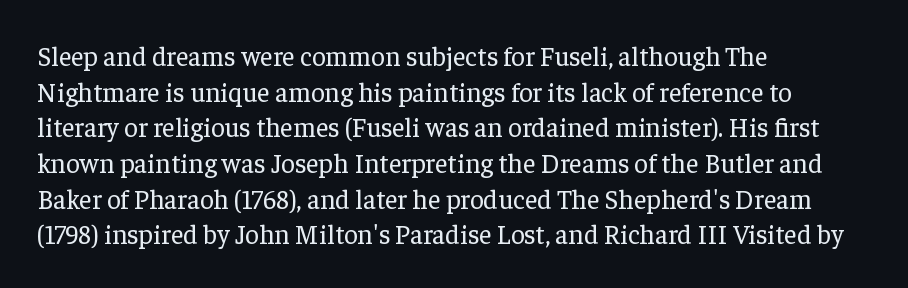
Q: Is the text bold? A: No.
Q: Is the text italic (slanted)? A: No, it is upright.
Q: Is the text underlined? A: No.
Q: How is the paragraph aligned? A: Left-aligned.
Q: Is the spacing between letters normal or unusually wide? A: Normal.
Q: Is the spacing between lines tight, normal or loose? A: Normal.
